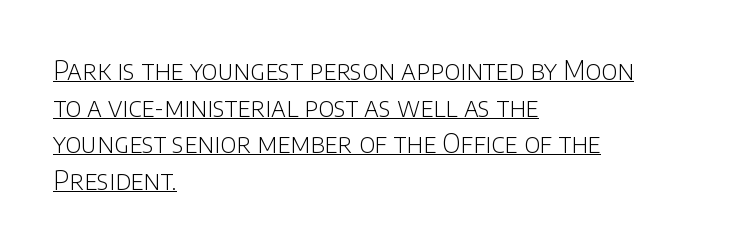
You can see a thin bar hugging the bottom of the glyphs. It's the straight-up-and-down kind of type. The typesetter chose a ragged-right arrangement here. In terms of letterspacing, this is plain default setting.
